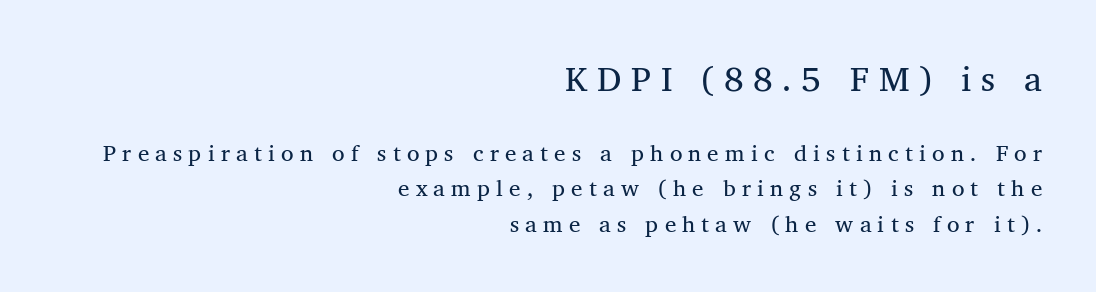
{"serif": "yes", "italic": "no", "bold": "no", "weight": "regular", "width": "normal", "stroke_contrast": "medium", "x_height": "medium", "monospaced": "no", "underline": "no", "align": "right", "line_spacing": "normal", "line_spacing_ratio": 1.54, "letter_spacing": "wide", "letter_spacing_em": 0.27, "larger_block": "first", "size_ratio": 1.52, "glyph_px": 35}
